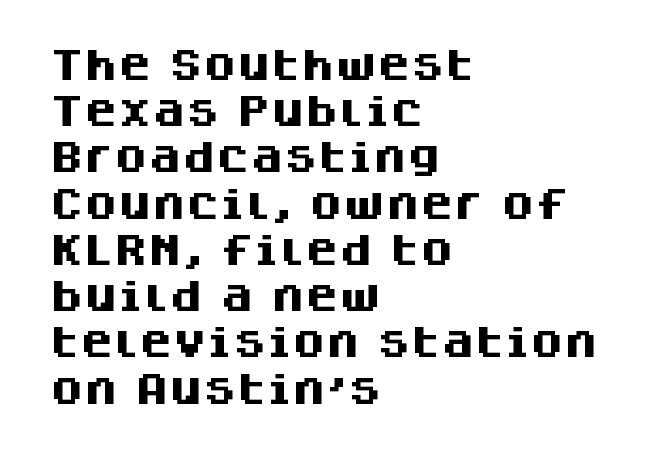
Style check: upright. This sample keeps an unexceptional amount of space between lines. Does the type have serifs? No, each stem ends abruptly. This rendering uses left alignment, leaving the right contour irregular.
